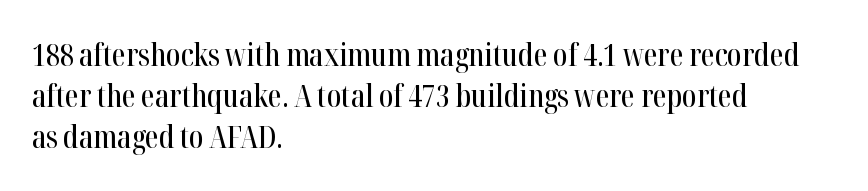
Q: Is the text italic (slanted)? A: No, it is upright.
Q: Is the typeface a serif or a sans-serif typeface? A: Serif.
Q: Is the text underlined? A: No.
Q: How is the paragraph aligned? A: Left-aligned.
Q: Is the spacing between letters normal or unusually wide? A: Normal.
Q: Is the spacing between lines tight, normal or loose? A: Normal.
Q: Width (condensed, normal, or wide)? A: Condensed.
Q: Stroke contrast? A: High.
Q: x-height? A: Medium.
Q: Monospaced? A: No.
